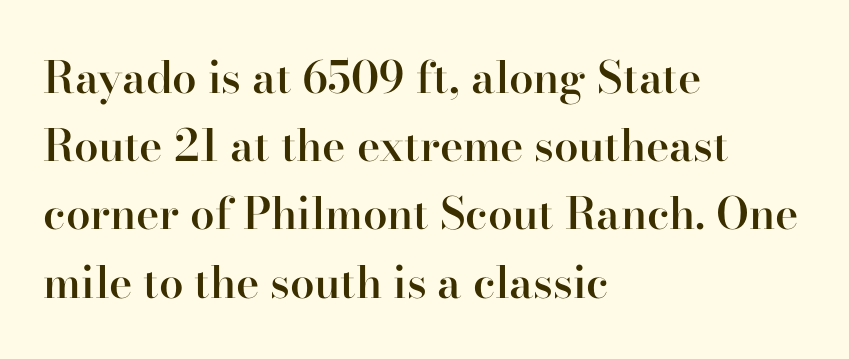
The image shows 44 px semibold serif type, upright; set left-aligned, normal line spacing (1.55x), normal letter spacing, not underlined; high stroke contrast and a small x-height.
